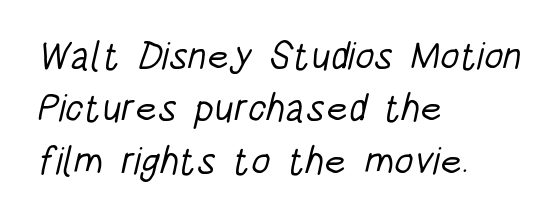
The image shows 39 px light, condensed sans-serif type; set left-aligned, normal line spacing (1.34x), normal letter spacing, not underlined; low stroke contrast and a large x-height.
